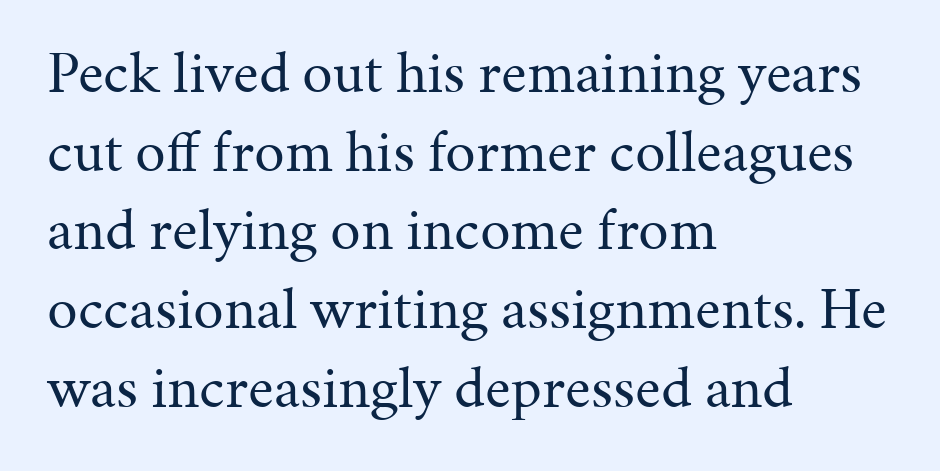
{"serif": "yes", "italic": "no", "bold": "no", "weight": "regular", "width": "normal", "stroke_contrast": "medium", "x_height": "medium", "monospaced": "no", "underline": "no", "align": "left", "line_spacing": "normal", "line_spacing_ratio": 1.29, "letter_spacing": "normal", "letter_spacing_em": 0.0, "glyph_px": 61}
